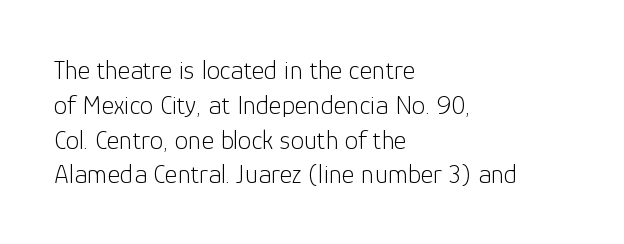
This sample keeps an unexceptional amount of space between lines. Characters remain perfectly vertical along every line. The gap between lines stays unmarked. Is this a heavy cut? Hardly; it is regular or lighter.
